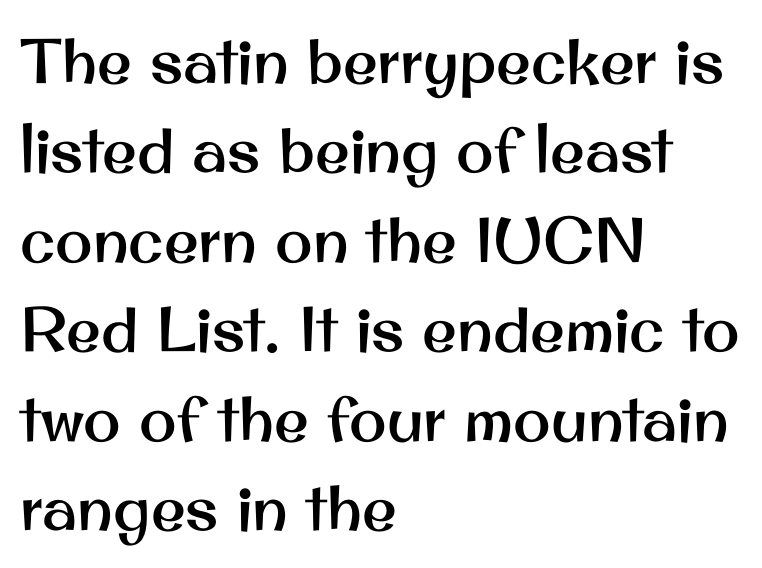
Unmarked baselines from the first word to the last. The letters stand upright; this is a roman face. The horizontal fit of the characters is conventional and even. How would I describe the line gaps? Plain and ordinary. Here the designer chose a conventional face with non-uniform glyph widths. The typeface chosen for these lines omits serifs.
